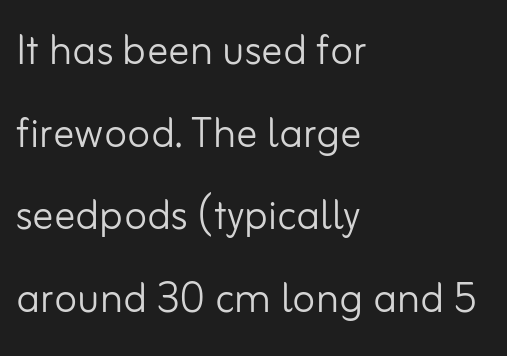
The text block is weighted toward the left margin, trailing off unevenly rightward. Regarding leading, the lines here are spaced in the standard way. Each letter's strokes conclude bluntly, with no projecting serifs. The face used here is proportionally spaced, like ordinary book or web type. Honestly, there is no underline to notice here at all.
